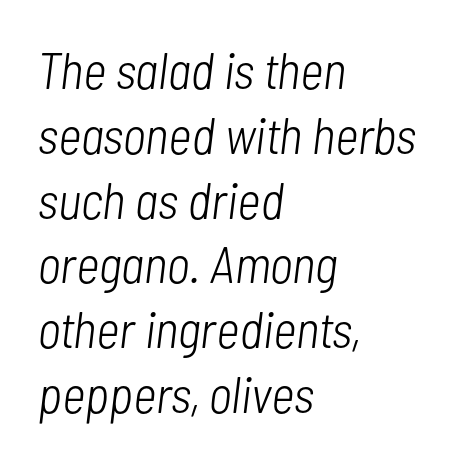
The image shows 51 px light, condensed type, italic (leaning right); set left-aligned, normal line spacing (1.27x), normal letter spacing, not underlined; low stroke contrast and a medium x-height.
